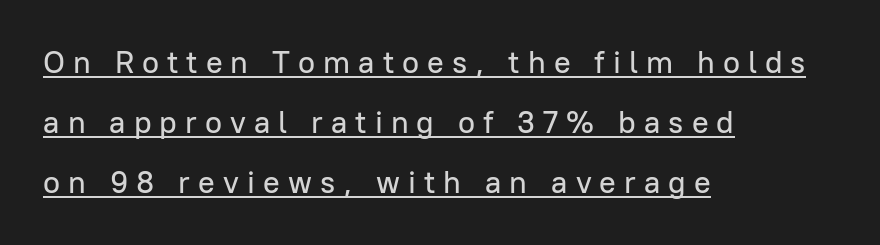
Reading down the column, the eye jumps a long way to each next line. In designer terms, the underline attribute is active on this setting. Style check: upright. The rendering anchors every line to the left-hand side.
